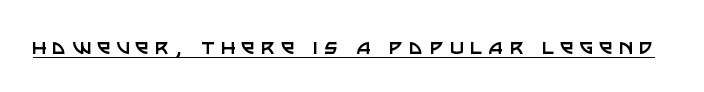
{"italic": "no", "bold": "no", "underline": "yes", "letter_spacing": "wide", "letter_spacing_em": 0.26, "glyph_px": 24}
